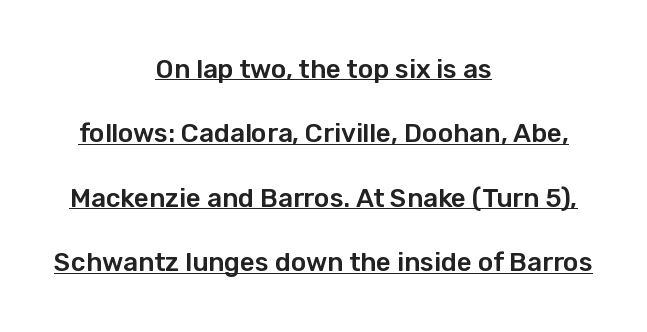
The image shows 26 px text type, upright; set centered, loose line spacing (2.48x), normal letter spacing, underlined.
